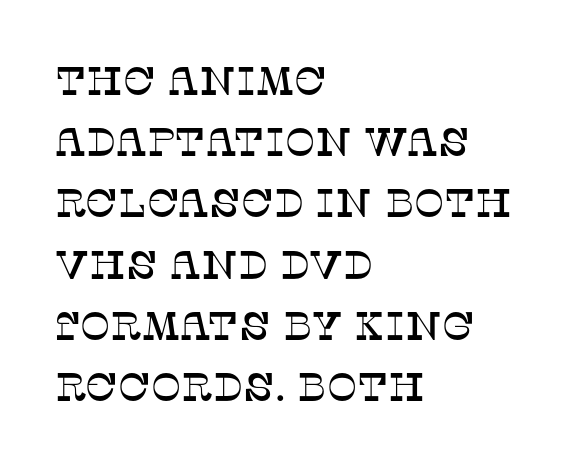
Q: Is the text italic (slanted)? A: No, it is upright.
Q: Is the typeface a serif or a sans-serif typeface? A: Serif.
Q: Is the text underlined? A: No.
Q: How is the paragraph aligned? A: Left-aligned.
Q: Is the spacing between letters normal or unusually wide? A: Normal.
Q: Is the spacing between lines tight, normal or loose? A: Normal.
Q: Width (condensed, normal, or wide)? A: Normal.
Q: Stroke contrast? A: Low.
Q: x-height? A: Large.
Q: Monospaced? A: No.
